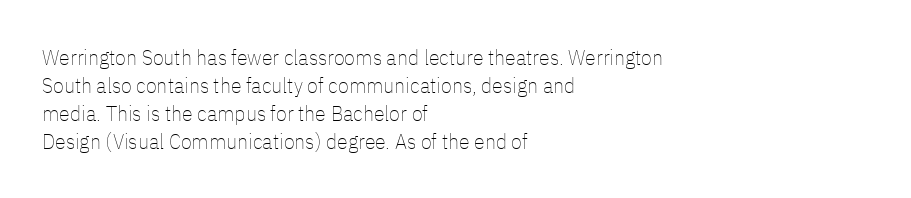
The image shows 22 px text type, upright; set left-aligned, normal line spacing (1.27x), normal letter spacing, not underlined.
